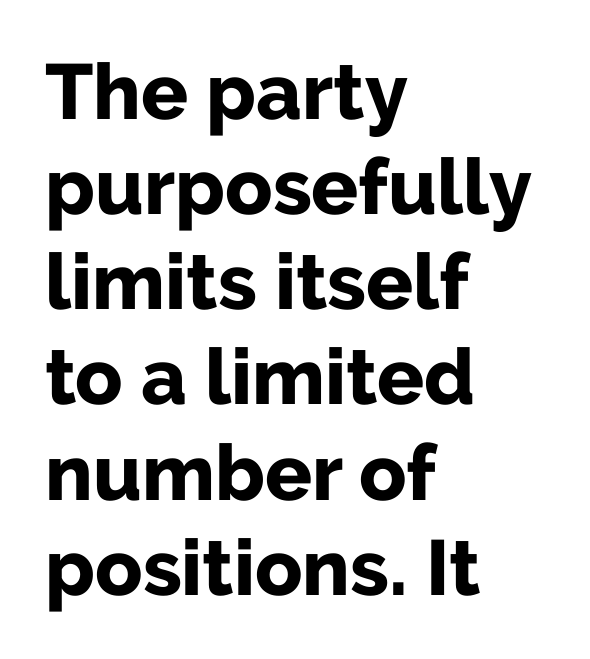
Q: Is the text bold? A: Yes.
Q: Is the text italic (slanted)? A: No, it is upright.
Q: Is the typeface a serif or a sans-serif typeface? A: Sans-serif.
Q: Is the text underlined? A: No.
Q: How is the paragraph aligned? A: Left-aligned.
Q: Is the spacing between letters normal or unusually wide? A: Normal.
Q: Width (condensed, normal, or wide)? A: Normal.
Q: Stroke contrast? A: Low.
Q: x-height? A: Medium.
Q: Monospaced? A: No.
